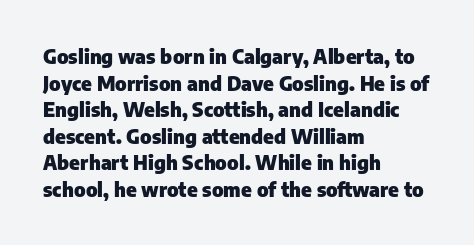
The image shows 20 px bold type, upright; set left-aligned, normal line spacing (1.33x), normal letter spacing, not underlined.
